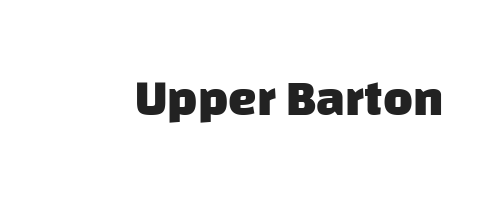
Students, note that the glyphs here touch the page at normal intervals. Honestly, there is no underline to notice here at all. Examine the stroke ends and you'll find no serifs. The font is running at its bold setting.
